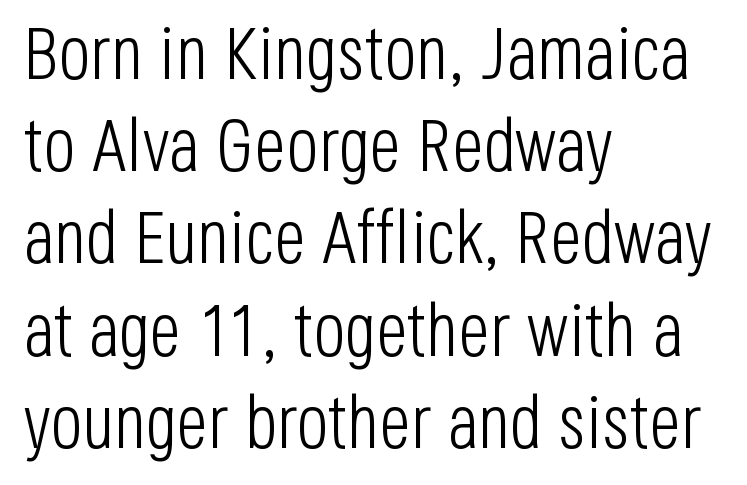
The image shows 75 px light, condensed sans-serif type, upright; set left-aligned, line spacing 1.23x, normal letter spacing, not underlined; low stroke contrast and a large x-height.
